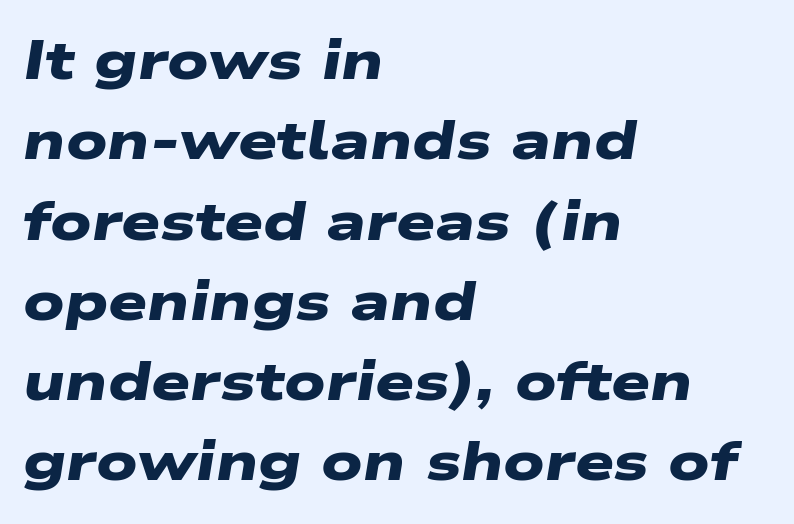
Underline: absent. In CSS terms this would be text-align: left. This block has exactly the height ordinary leading produces. No feet cap the strokes, marking this as sans-serif type. Look at the tracking — it's just the regular setting, nothing added. You'd pick this weight for a headline — it's a proper bold.
